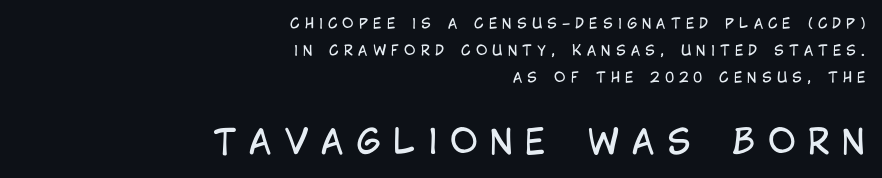
{"serif": "no", "italic": "no", "bold": "no", "weight": "regular", "width": "condensed", "stroke_contrast": "low", "x_height": "large", "monospaced": "no", "underline": "no", "align": "right", "line_spacing": "loose", "line_spacing_ratio": 1.94, "letter_spacing": "wide", "letter_spacing_em": 0.36, "larger_block": "second", "size_ratio": 2.43, "glyph_px": 34}
